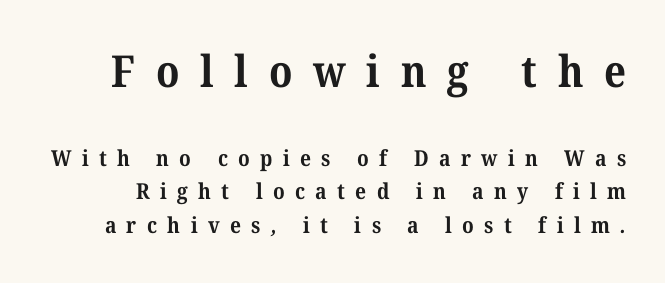
{"serif": "yes", "bold": "yes", "weight": "bold", "width": "normal", "stroke_contrast": "medium", "x_height": "medium", "monospaced": "no", "underline": "no", "line_spacing": "normal", "line_spacing_ratio": 1.53, "letter_spacing": "wide", "letter_spacing_em": 0.47, "larger_block": "first", "size_ratio": 2.0, "glyph_px": 44}
